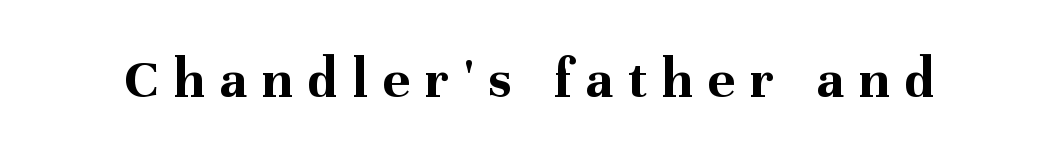
{"serif": "yes", "italic": "no", "bold": "yes", "weight": "bold", "width": "normal", "stroke_contrast": "medium", "x_height": "medium", "monospaced": "no", "underline": "no", "letter_spacing": "wide", "letter_spacing_em": 0.27, "glyph_px": 57}
